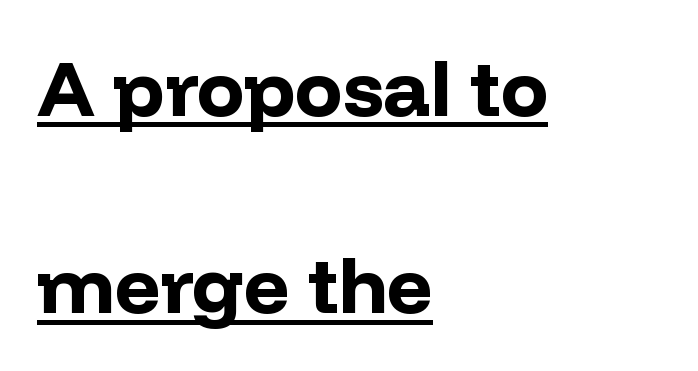
The image shows 79 px bold sans-serif type, upright; set left-aligned, loose line spacing (2.5x), normal letter spacing, underlined; low stroke contrast and a medium x-height.
